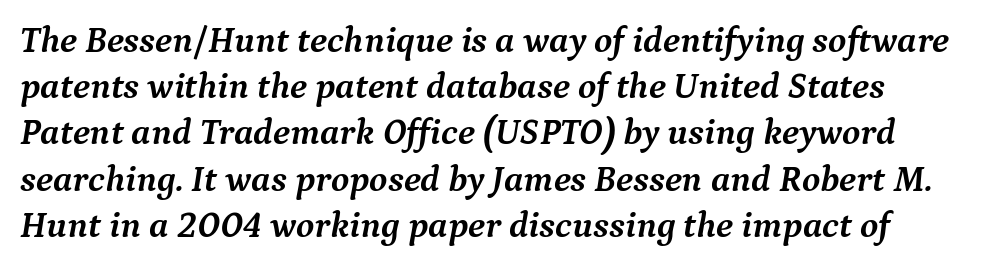
{"serif": "yes", "italic": "yes", "lean": "right", "slant_degrees": 9, "bold": "yes", "weight": "semibold", "width": "normal", "stroke_contrast": "medium", "x_height": "medium", "monospaced": "no", "underline": "no", "line_spacing": "normal", "line_spacing_ratio": 1.25, "letter_spacing": "normal", "letter_spacing_em": 0.0, "glyph_px": 37}
